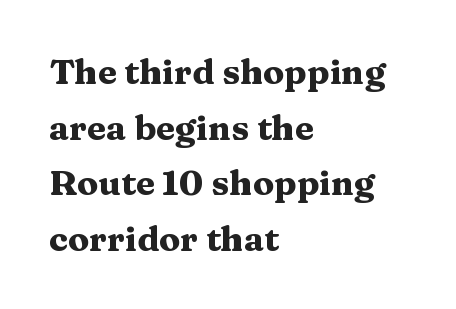
Q: Is the text bold? A: Yes.
Q: Is the text italic (slanted)? A: No, it is upright.
Q: Is the typeface a serif or a sans-serif typeface? A: Serif.
Q: Is the text underlined? A: No.
Q: How is the paragraph aligned? A: Left-aligned.
Q: Is the spacing between letters normal or unusually wide? A: Normal.
Q: Is the spacing between lines tight, normal or loose? A: Normal.
Q: Width (condensed, normal, or wide)? A: Wide.
Q: Stroke contrast? A: Medium.
Q: x-height? A: Medium.
Q: Monospaced? A: No.
